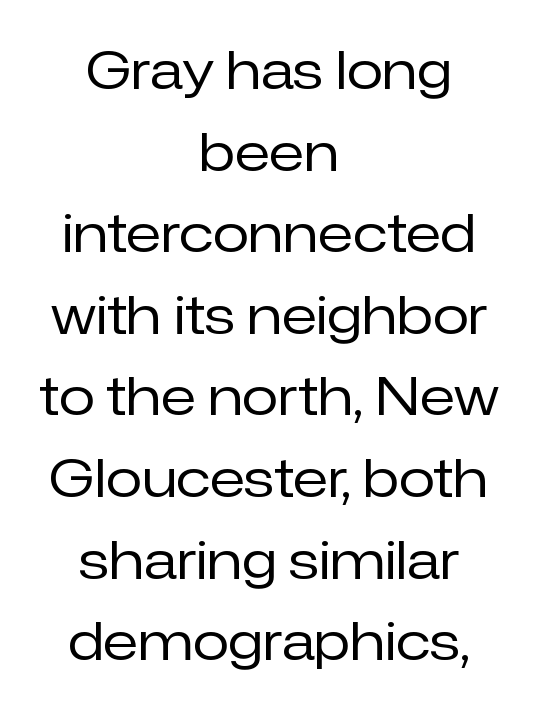
Q: Is the text bold? A: No.
Q: Is the text italic (slanted)? A: No, it is upright.
Q: Is the typeface a serif or a sans-serif typeface? A: Sans-serif.
Q: Is the text underlined? A: No.
Q: How is the paragraph aligned? A: Centered.
Q: Is the spacing between letters normal or unusually wide? A: Normal.
Q: Is the spacing between lines tight, normal or loose? A: Normal.
Q: Width (condensed, normal, or wide)? A: Normal.
Q: Stroke contrast? A: Low.
Q: x-height? A: Medium.
Q: Monospaced? A: No.
